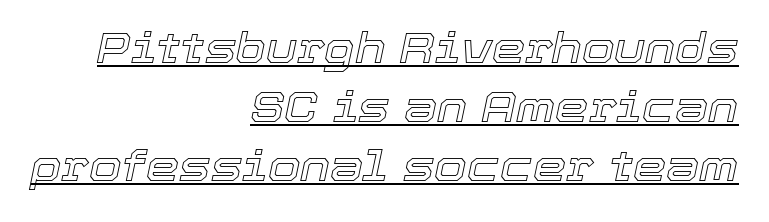
This is oblique type, the kind used for emphasis or titles. Looks like regular typesetting: each glyph gets only the width it needs. Typeset ragged left — the right edge is the straight one. The lines sit at an ordinary, default distance from one another. Each word holds together tightly as a unit, with standard inter-letter gaps. These characters rest on top of a visible drawn line.
